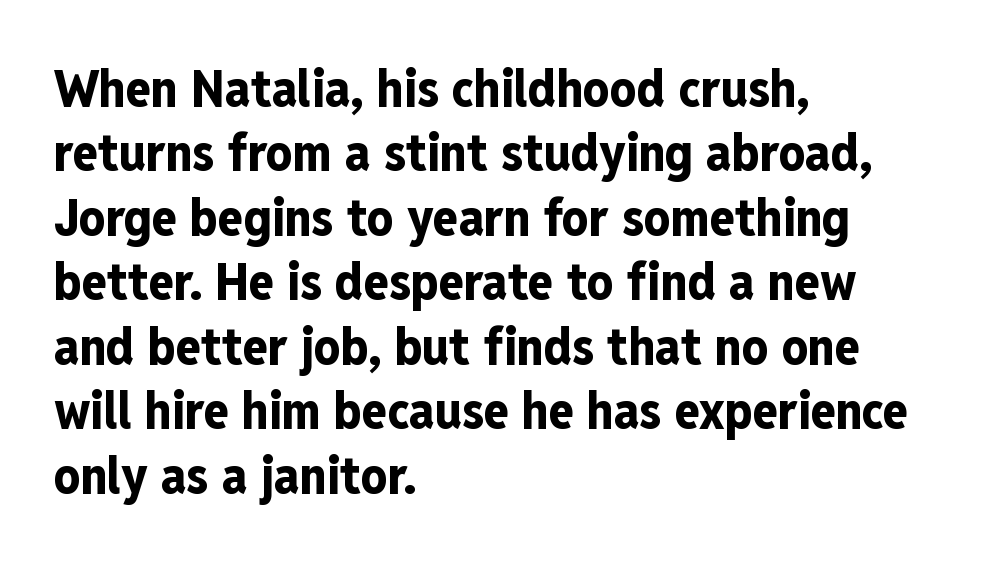
The image shows 52 px bold, condensed sans-serif type, upright; set left-aligned, line spacing 1.24x, normal letter spacing, not underlined; low stroke contrast and a medium x-height.
